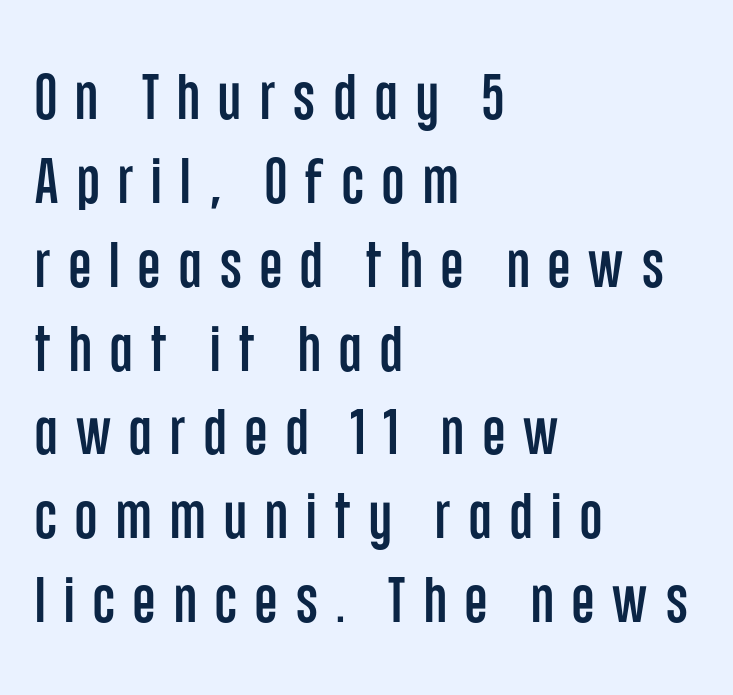
Q: Is the text italic (slanted)? A: No, it is upright.
Q: Is the typeface a serif or a sans-serif typeface? A: Sans-serif.
Q: Is the text underlined? A: No.
Q: How is the paragraph aligned? A: Left-aligned.
Q: Is the spacing between letters normal or unusually wide? A: Unusually wide.
Q: Is the spacing between lines tight, normal or loose? A: Normal.
Q: Width (condensed, normal, or wide)? A: Condensed.
Q: Stroke contrast? A: Low.
Q: x-height? A: Large.
Q: Monospaced? A: No.
